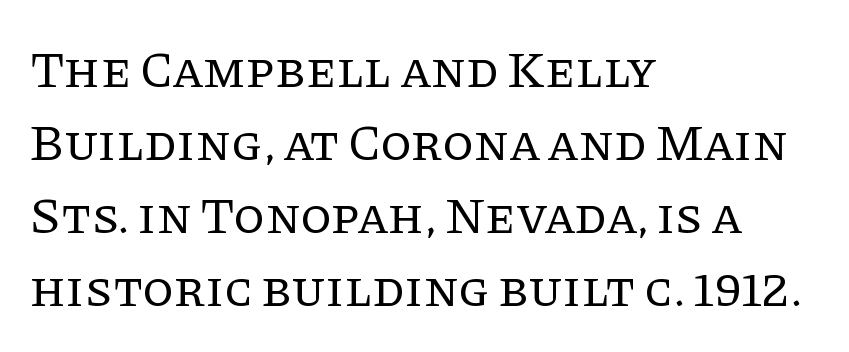
Q: Is the text bold? A: No.
Q: Is the text italic (slanted)? A: No, it is upright.
Q: Is the typeface a serif or a sans-serif typeface? A: Serif.
Q: Is the text underlined? A: No.
Q: How is the paragraph aligned? A: Left-aligned.
Q: Is the spacing between letters normal or unusually wide? A: Normal.
Q: Is the spacing between lines tight, normal or loose? A: Normal.
Q: Width (condensed, normal, or wide)? A: Normal.
Q: Stroke contrast? A: Low.
Q: x-height? A: Large.
Q: Monospaced? A: No.
